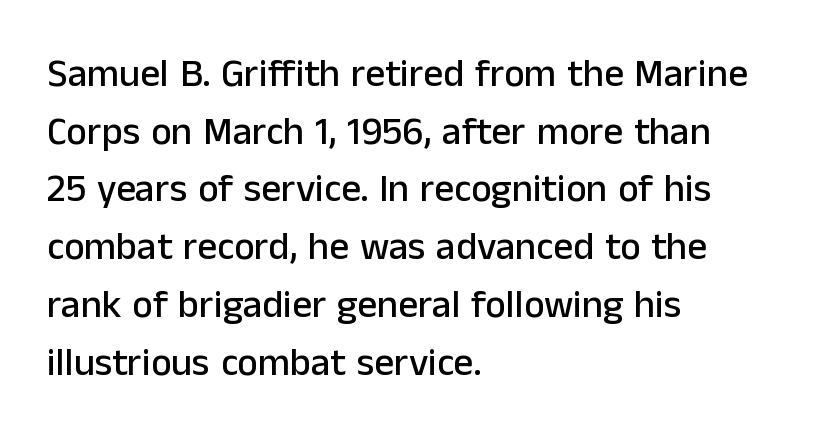
The image shows 39 px sans-serif type, upright; set left-aligned, normal line spacing (1.48x), normal letter spacing, not underlined; low stroke contrast and a medium x-height.
